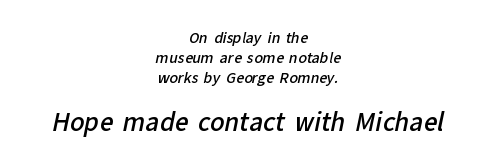
{"bold": "semi", "underline": "no", "align": "center", "line_spacing": "normal", "line_spacing_ratio": 1.42, "letter_spacing": "normal", "letter_spacing_em": 0.0, "larger_block": "second", "size_ratio": 1.71, "glyph_px": 24}
